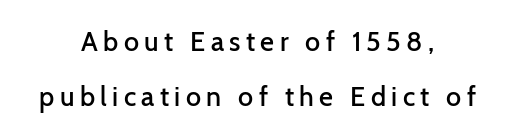
These lines have a slow, spaced-out rhythm from letter to letter. The vertical gap from one line to the next is large. Typeset on center — no edge is straight. Underlining? Definitely not there. The strokes are fattened partway — semibold, not bold. You can tell it's not italic because the verticals are truly vertical.
